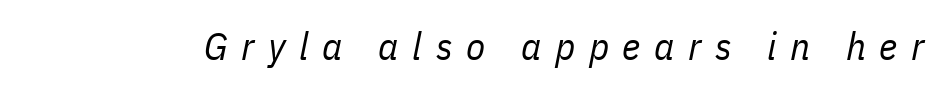
{"italic": "yes", "lean": "right", "slant_degrees": 11, "bold": "no", "weight": "regular", "width": "condensed", "stroke_contrast": "low", "x_height": "medium", "monospaced": "no", "underline": "no", "letter_spacing": "wide", "letter_spacing_em": 0.35, "glyph_px": 39}
